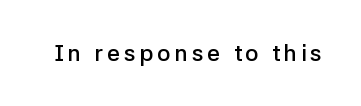
The image shows 23 px text type, upright; set not underlined.
